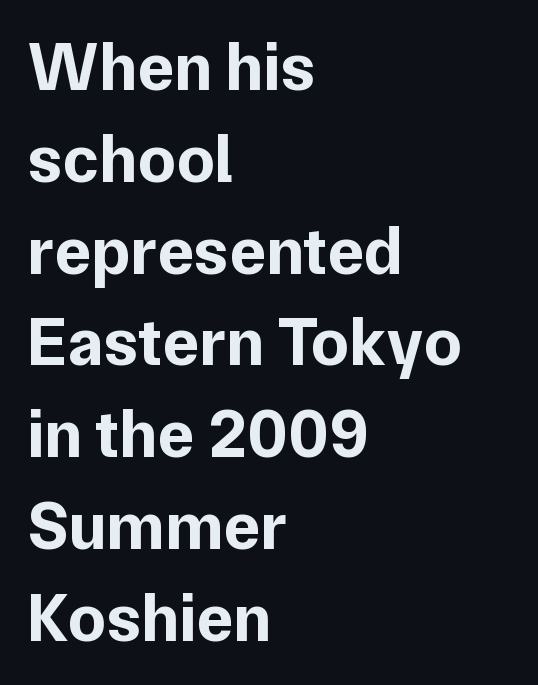
{"serif": "no", "italic": "no", "bold": "yes", "weight": "bold", "width": "normal", "stroke_contrast": "low", "x_height": "medium", "monospaced": "no", "underline": "no", "align": "left", "line_spacing": "normal", "line_spacing_ratio": 1.35, "letter_spacing": "normal", "letter_spacing_em": 0.0, "glyph_px": 68}
